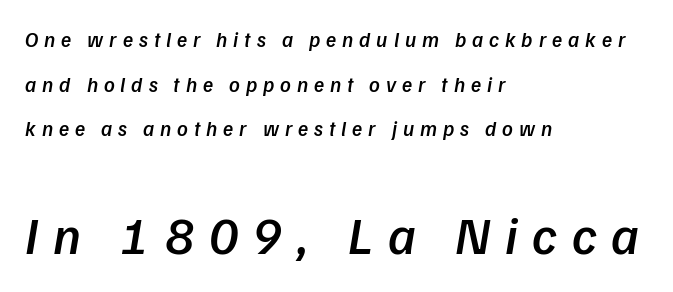
Bare-footed words on every line. Nope, no serifs anywhere on these letters. Looks like regular typesetting: each glyph gets only the width it needs. The face used here is rendered with a markedly widened letterfit. The rendering uses a semibold face; strokes are thickened but not to full bold. Line spacing here is loose.
